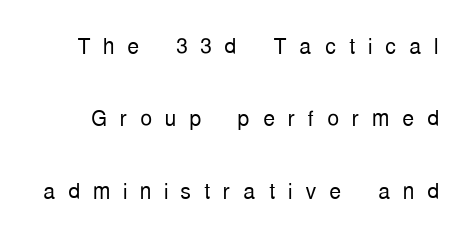
Q: Is the text bold? A: No.
Q: Is the text italic (slanted)? A: No, it is upright.
Q: Is the typeface a serif or a sans-serif typeface? A: Sans-serif.
Q: Is the text underlined? A: No.
Q: Is the spacing between letters normal or unusually wide? A: Unusually wide.
Q: Is the spacing between lines tight, normal or loose? A: Loose.
Q: Width (condensed, normal, or wide)? A: Condensed.
Q: Stroke contrast? A: Low.
Q: x-height? A: Medium.
Q: Monospaced? A: No.
